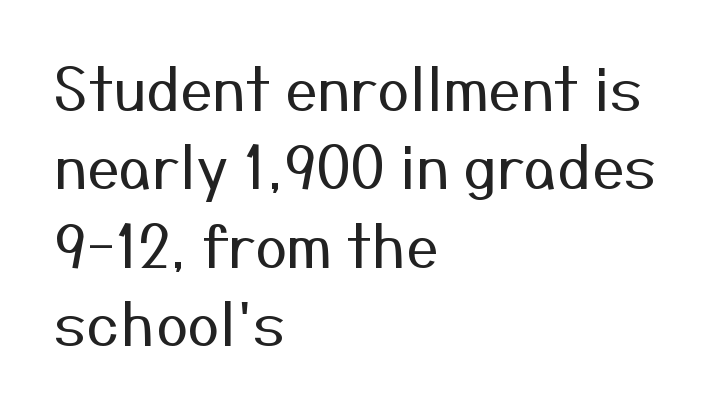
The image shows 58 px regular-weight sans-serif type, upright; set left-aligned, normal line spacing (1.35x), normal letter spacing, not underlined; medium stroke contrast and a medium x-height.
